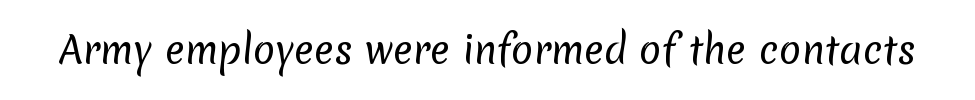
{"serif": "no", "bold": "no", "weight": "regular", "width": "normal", "stroke_contrast": "low", "x_height": "medium", "monospaced": "no", "underline": "no", "letter_spacing": "normal", "letter_spacing_em": 0.0, "glyph_px": 37}
